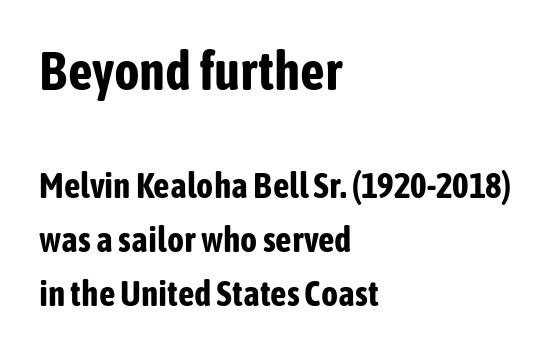
The image shows 54 px bold, condensed sans-serif type, upright; set left-aligned, normal line spacing (1.51x), normal letter spacing, not underlined; the first (top) block is 1.5x larger; low stroke contrast and a medium x-height.
